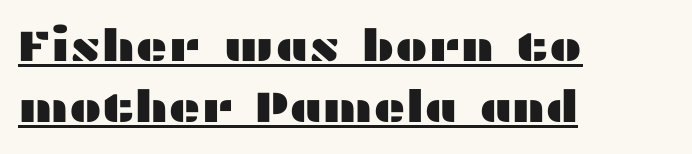
The paragraph shown leans on its left margin. The rendering uses natural spacing where letterforms have individual widths. This sample uses an upright cut, with every glyph sitting square on the baseline. The sample's only ornament is a line tracing under the words. Between one letter and the next there's only the usual sliver of space. Horizontal bands of white between lines are of average thickness.
